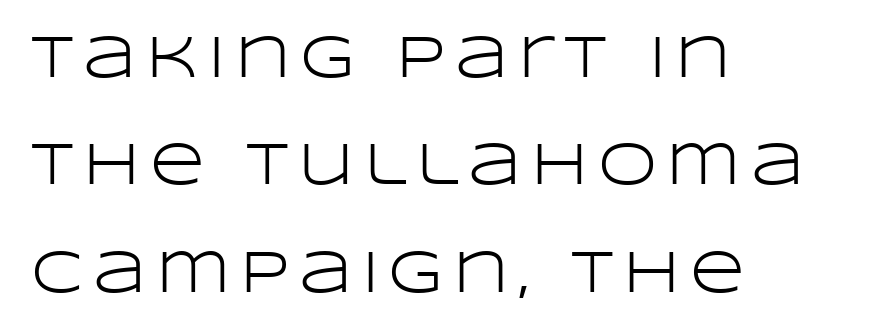
The image shows 60 px light, wide sans-serif type, upright; set left-aligned, line spacing 1.79x, not underlined; low stroke contrast and a large x-height.
